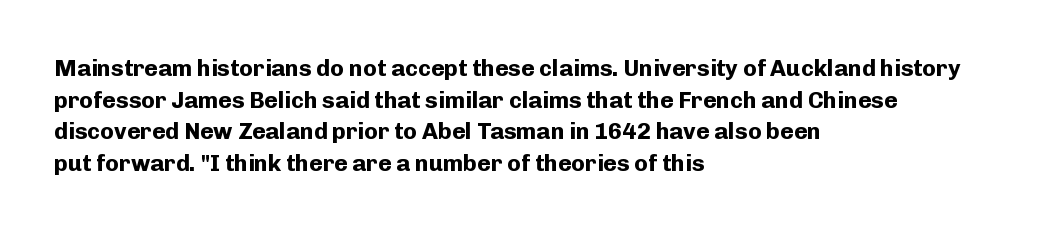
Q: Is the text bold? A: Yes.
Q: Is the text italic (slanted)? A: No, it is upright.
Q: Is the text underlined? A: No.
Q: How is the paragraph aligned? A: Left-aligned.
Q: Is the spacing between letters normal or unusually wide? A: Normal.
Q: Is the spacing between lines tight, normal or loose? A: Normal.
